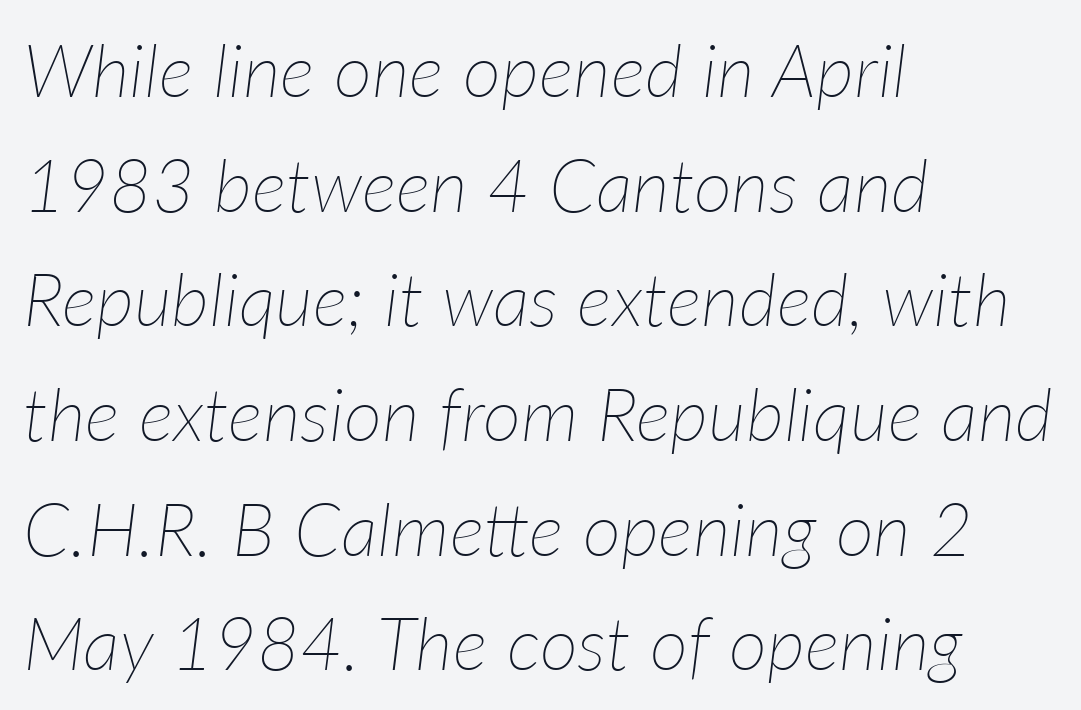
These lines sit exactly where default settings would place them. Notice how the passage keeps a crisp vertical edge on the left only. Think of a printed novel: that variable character pitch is what you see here. The foot of each line stays bare and open. It's the slanting kind of type.
